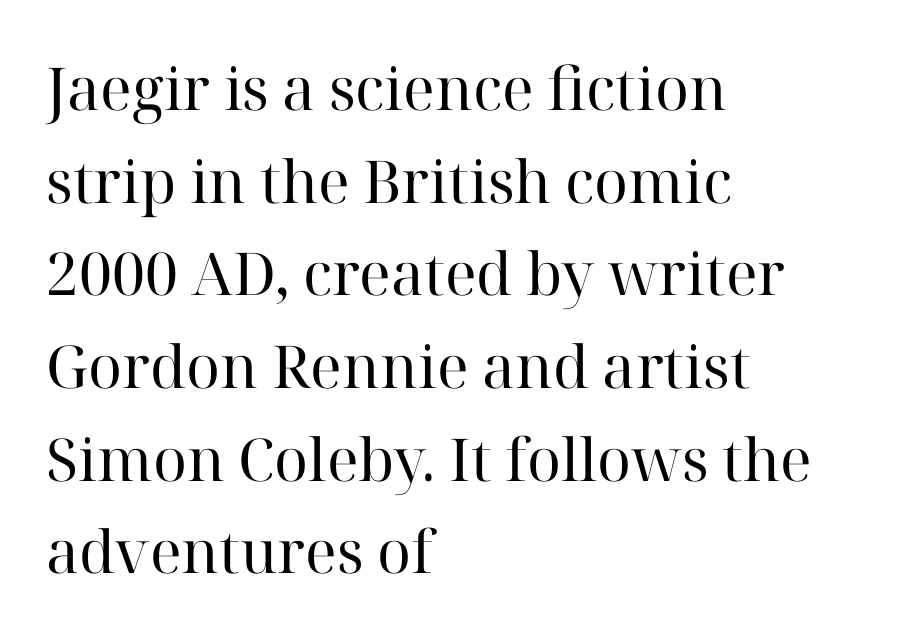
Q: Is the text bold? A: No.
Q: Is the text italic (slanted)? A: No, it is upright.
Q: Is the typeface a serif or a sans-serif typeface? A: Serif.
Q: Is the text underlined? A: No.
Q: How is the paragraph aligned? A: Left-aligned.
Q: Is the spacing between letters normal or unusually wide? A: Normal.
Q: Is the spacing between lines tight, normal or loose? A: Normal.
Q: Width (condensed, normal, or wide)? A: Normal.
Q: Stroke contrast? A: High.
Q: x-height? A: Medium.
Q: Monospaced? A: No.
